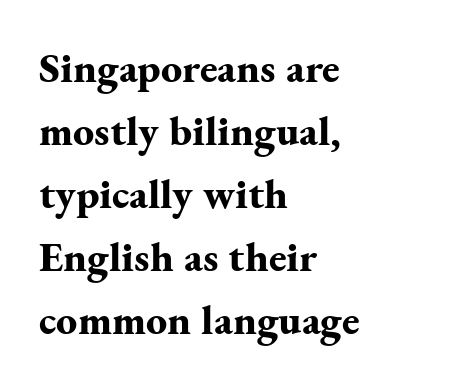
{"serif": "yes", "italic": "no", "bold": "yes", "weight": "bold", "width": "normal", "stroke_contrast": "medium", "x_height": "small", "monospaced": "no", "underline": "no", "align": "left", "line_spacing": "normal", "line_spacing_ratio": 1.5, "letter_spacing": "normal", "letter_spacing_em": 0.0, "glyph_px": 42}
